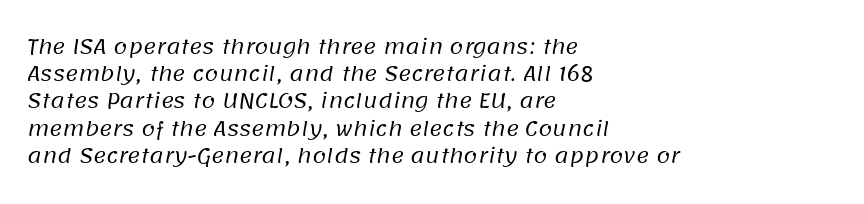
{"bold": "no", "underline": "no", "align": "left", "line_spacing": "normal", "line_spacing_ratio": 1.36, "letter_spacing": "normal", "letter_spacing_em": 0.0, "glyph_px": 20}
